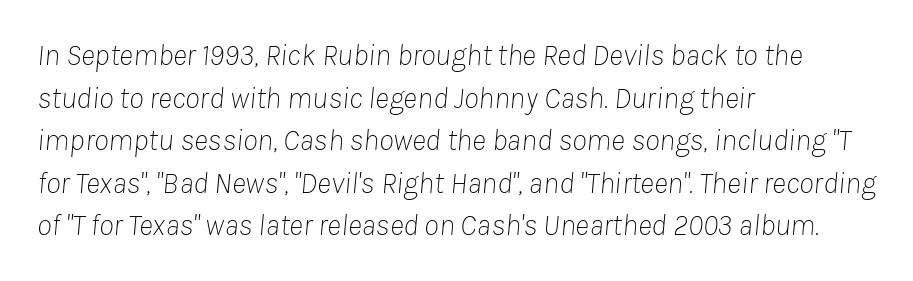
The image shows 30 px thin type, italic (leaning right); set left-aligned, normal line spacing (1.42x), normal letter spacing, not underlined; low stroke contrast and a medium x-height.
